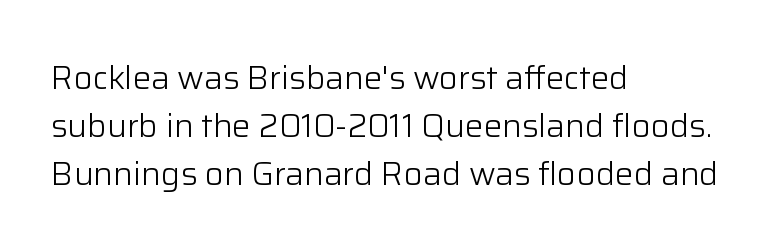
Q: Is the text bold? A: No.
Q: Is the text italic (slanted)? A: No, it is upright.
Q: Is the typeface a serif or a sans-serif typeface? A: Sans-serif.
Q: Is the text underlined? A: No.
Q: How is the paragraph aligned? A: Left-aligned.
Q: Is the spacing between letters normal or unusually wide? A: Normal.
Q: Is the spacing between lines tight, normal or loose? A: Normal.
Q: Width (condensed, normal, or wide)? A: Normal.
Q: Stroke contrast? A: Low.
Q: x-height? A: Medium.
Q: Monospaced? A: No.
